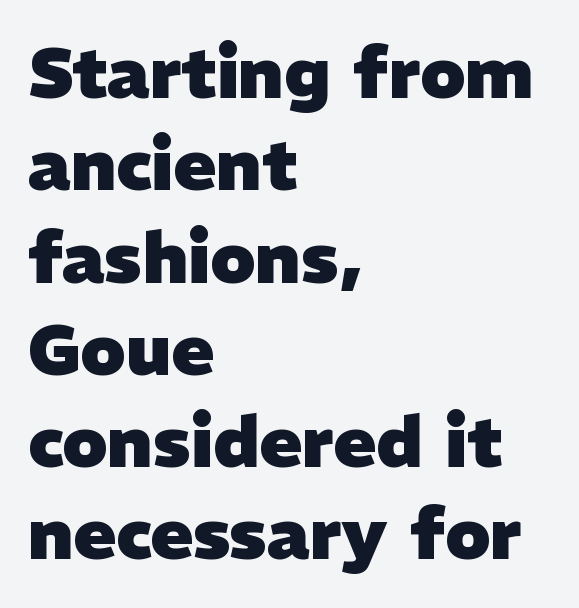
The image shows 71 px heavy sans-serif type; set left-aligned, normal line spacing (1.3x), normal letter spacing, not underlined; low stroke contrast and a medium x-height.
